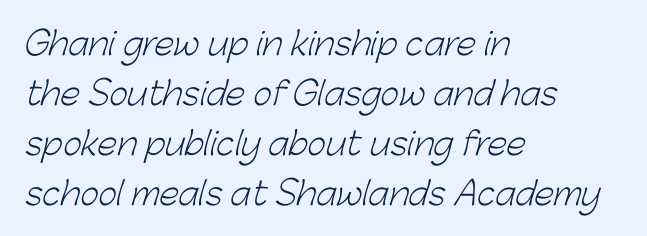
Q: Is the text bold? A: No.
Q: Is the typeface a serif or a sans-serif typeface? A: Sans-serif.
Q: Is the text underlined? A: No.
Q: How is the paragraph aligned? A: Left-aligned.
Q: Is the spacing between letters normal or unusually wide? A: Normal.
Q: Is the spacing between lines tight, normal or loose? A: Normal.
Q: Width (condensed, normal, or wide)? A: Normal.
Q: Stroke contrast? A: Low.
Q: x-height? A: Medium.
Q: Monospaced? A: No.
